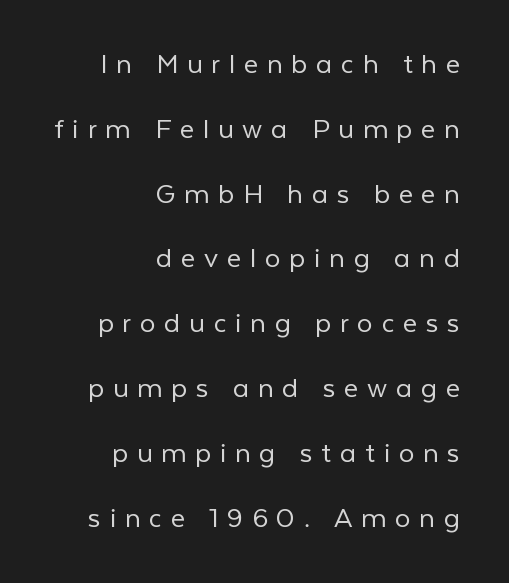
Leftover space on each line is placed entirely before the opening word. These lines stand farther apart than default settings would place them. These lines were composed using upright roman letters. Is this a fixed-width face? No — the glyphs have proportional, varying widths.
